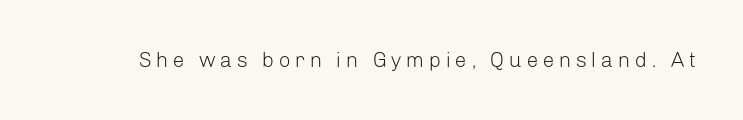
{"italic": "no", "bold": "no", "underline": "no", "letter_spacing": "wide", "letter_spacing_em": 0.21, "glyph_px": 21}
